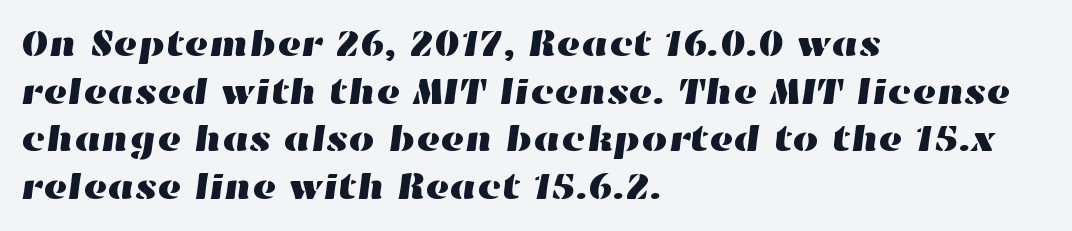
The image shows 37 px wide type; set left-aligned, normal line spacing (1.29x), normal letter spacing, not underlined; high stroke contrast and a medium x-height.
